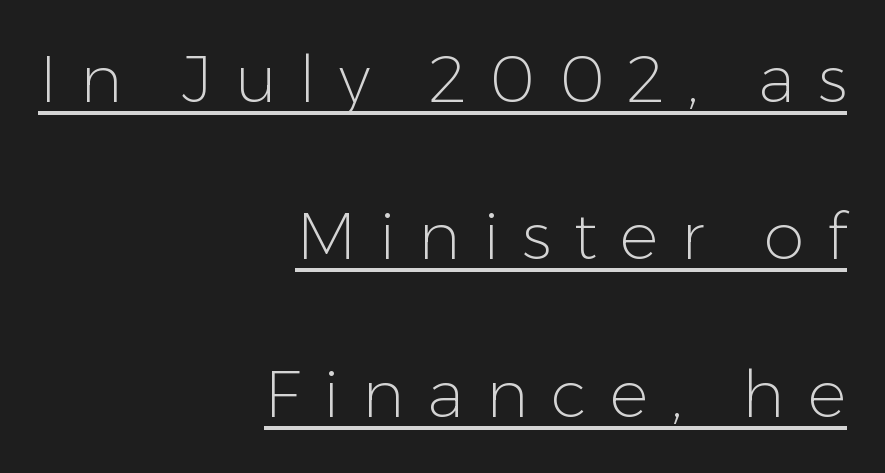
{"serif": "no", "italic": "no", "bold": "no", "weight": "light", "width": "normal", "stroke_contrast": "low", "x_height": "medium", "monospaced": "no", "underline": "yes", "align": "right", "line_spacing": "loose", "line_spacing_ratio": 2.42, "letter_spacing": "wide", "letter_spacing_em": 0.35, "glyph_px": 65}
